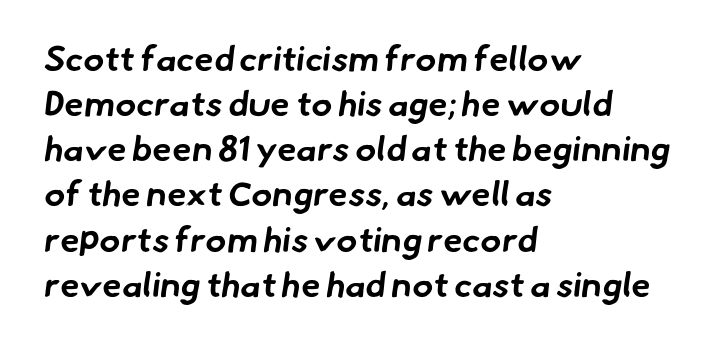
{"serif": "no", "bold": "yes", "weight": "bold", "width": "normal", "stroke_contrast": "low", "x_height": "small", "monospaced": "no", "underline": "no", "align": "left", "line_spacing": "normal", "line_spacing_ratio": 1.29, "letter_spacing": "normal", "letter_spacing_em": 0.0, "glyph_px": 35}
